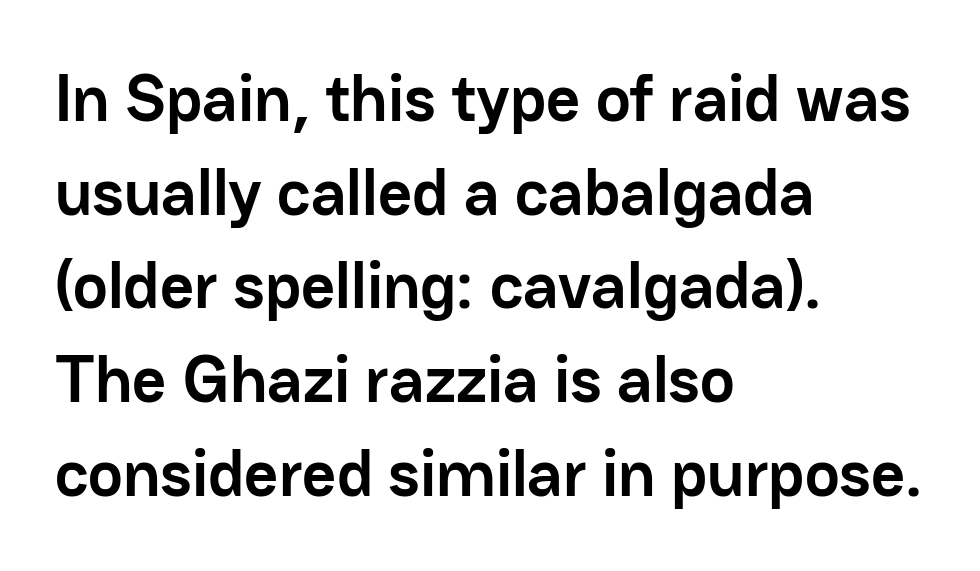
The image shows 66 px semibold sans-serif type, upright; set left-aligned, normal line spacing (1.42x), normal letter spacing, not underlined; low stroke contrast and a medium x-height.
